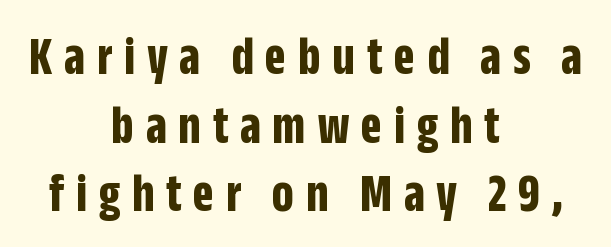
Q: Is the text bold? A: Yes.
Q: Is the text italic (slanted)? A: No, it is upright.
Q: Is the typeface a serif or a sans-serif typeface? A: Sans-serif.
Q: Is the text underlined? A: No.
Q: How is the paragraph aligned? A: Centered.
Q: Is the spacing between letters normal or unusually wide? A: Unusually wide.
Q: Is the spacing between lines tight, normal or loose? A: Normal.
Q: Width (condensed, normal, or wide)? A: Condensed.
Q: Stroke contrast? A: Low.
Q: x-height? A: Large.
Q: Monospaced? A: No.
